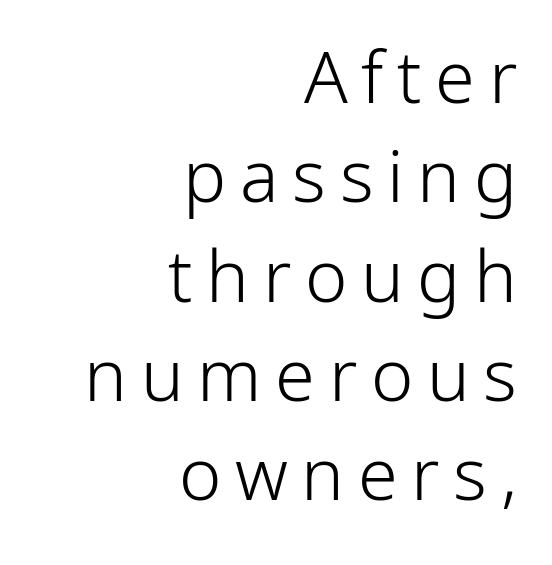
{"serif": "no", "italic": "no", "bold": "no", "weight": "light", "width": "normal", "stroke_contrast": "low", "x_height": "medium", "monospaced": "no", "underline": "no", "align": "right", "line_spacing": "normal", "line_spacing_ratio": 1.38, "glyph_px": 72}
